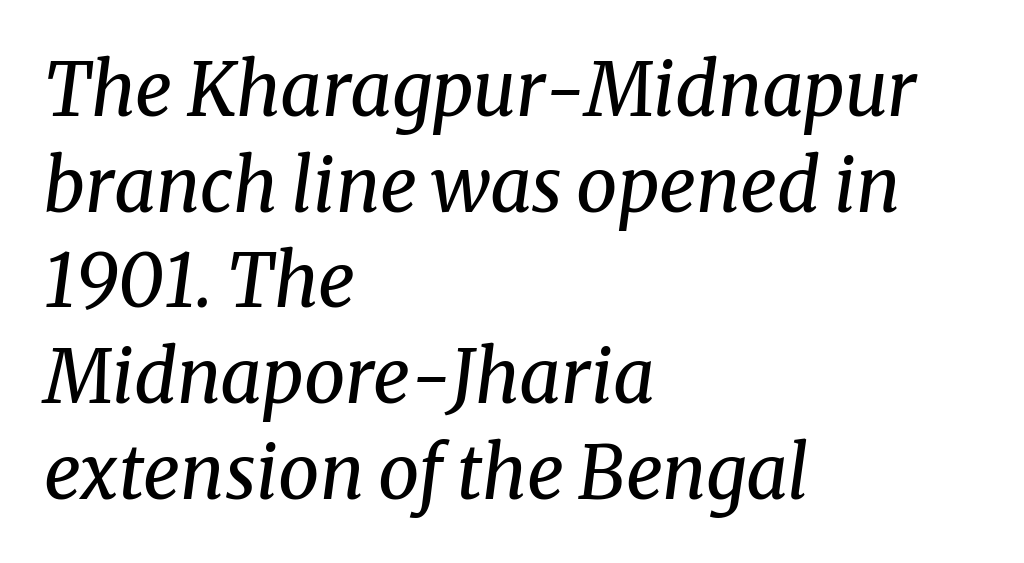
{"serif": "yes", "italic": "yes", "lean": "right", "slant_degrees": 8, "bold": "no", "weight": "regular", "width": "normal", "stroke_contrast": "medium", "x_height": "medium", "monospaced": "no", "underline": "no", "align": "left", "line_spacing": "normal", "line_spacing_ratio": 1.31, "letter_spacing": "normal", "letter_spacing_em": 0.0, "glyph_px": 73}
